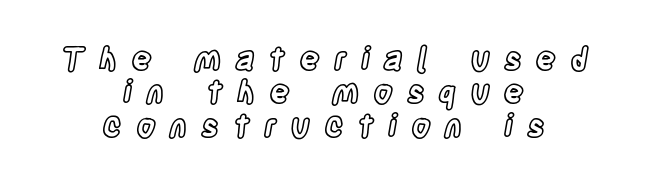
The image shows 31 px condensed type; set centered, tight line spacing (1.08x), unusually wide letter spacing (+0.46 em), not underlined; a large x-height.
